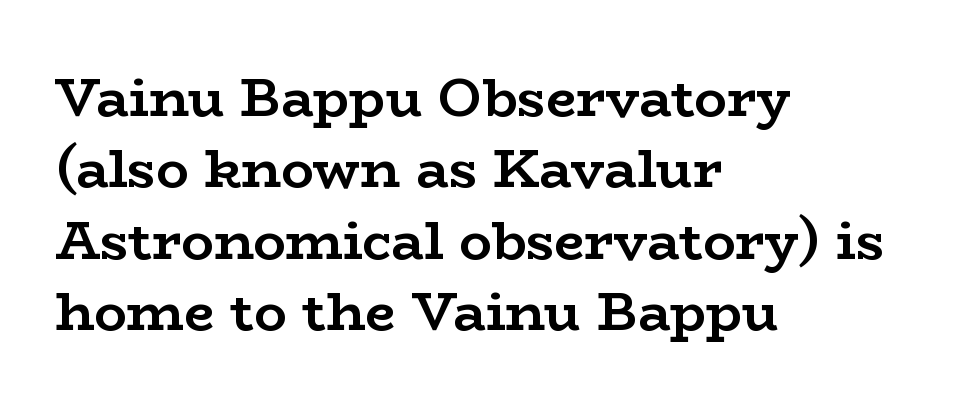
Q: Is the text bold? A: Yes.
Q: Is the text italic (slanted)? A: No, it is upright.
Q: Is the typeface a serif or a sans-serif typeface? A: Serif.
Q: Is the text underlined? A: No.
Q: How is the paragraph aligned? A: Left-aligned.
Q: Is the spacing between letters normal or unusually wide? A: Normal.
Q: Is the spacing between lines tight, normal or loose? A: Normal.
Q: Width (condensed, normal, or wide)? A: Wide.
Q: Stroke contrast? A: Low.
Q: x-height? A: Medium.
Q: Monospaced? A: No.
